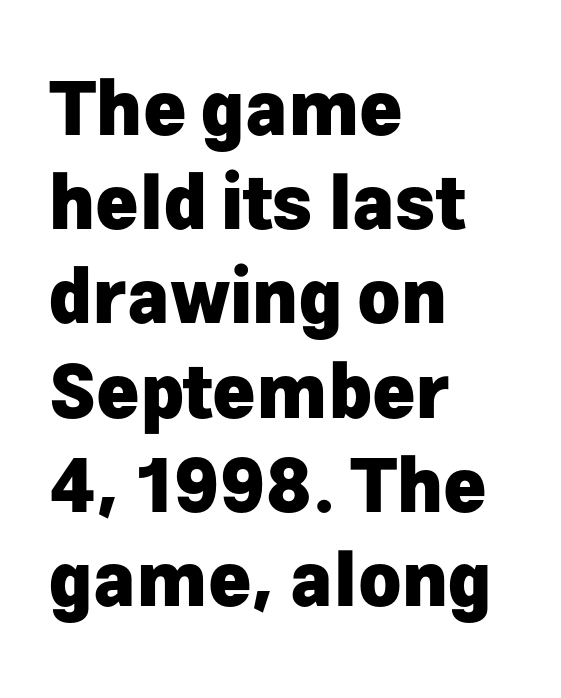
The image shows 73 px heavy sans-serif type, upright; set left-aligned, normal line spacing (1.29x), normal letter spacing, not underlined; low stroke contrast and a medium x-height.
